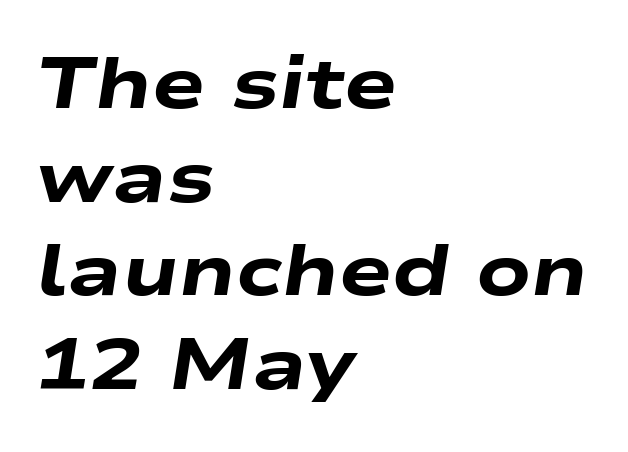
{"italic": "yes", "lean": "right", "slant_degrees": 9, "bold": "yes", "weight": "heavy", "width": "wide", "stroke_contrast": "low", "x_height": "medium", "monospaced": "no", "underline": "no", "align": "left", "line_spacing": "normal", "line_spacing_ratio": 1.32, "letter_spacing": "normal", "letter_spacing_em": 0.0, "glyph_px": 71}
